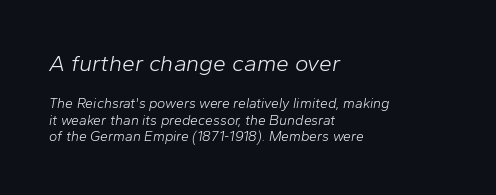
The image shows 23 px text type, italic (leaning right); set left-aligned, line spacing 1.17x, normal letter spacing, not underlined; the first (top) block is 1.64x larger.
